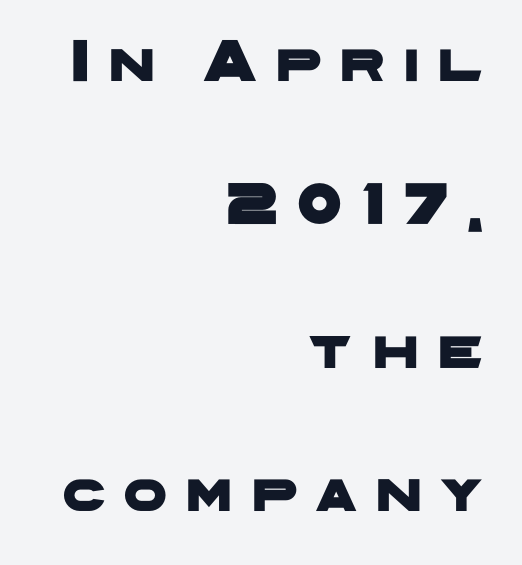
Q: Is the typeface a serif or a sans-serif typeface? A: Sans-serif.
Q: Is the text underlined? A: No.
Q: How is the paragraph aligned? A: Right-aligned.
Q: Is the spacing between letters normal or unusually wide? A: Unusually wide.
Q: Is the spacing between lines tight, normal or loose? A: Loose.
Q: Width (condensed, normal, or wide)? A: Wide.
Q: Stroke contrast? A: Low.
Q: x-height? A: Medium.
Q: Monospaced? A: No.
